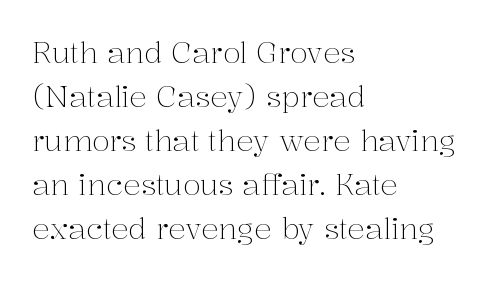
{"serif": "yes", "italic": "no", "bold": "no", "weight": "light", "width": "normal", "stroke_contrast": "medium", "x_height": "medium", "monospaced": "no", "underline": "no", "align": "left", "line_spacing": "normal", "line_spacing_ratio": 1.52, "letter_spacing": "normal", "letter_spacing_em": 0.0, "glyph_px": 29}
